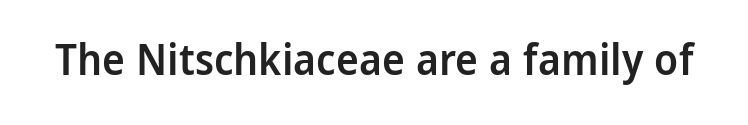
The image shows 43 px semibold, condensed sans-serif type, upright; set normal letter spacing, not underlined; low stroke contrast and a large x-height.
